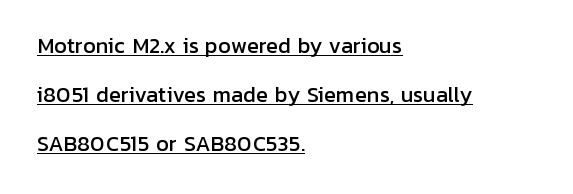
Q: Is the text italic (slanted)? A: No, it is upright.
Q: Is the text underlined? A: Yes.
Q: How is the paragraph aligned? A: Left-aligned.
Q: Is the spacing between letters normal or unusually wide? A: Normal.
Q: Is the spacing between lines tight, normal or loose? A: Loose.
